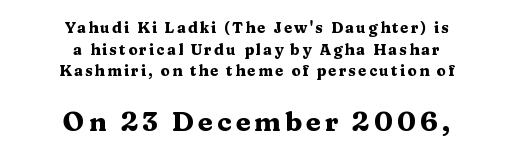
The space directly below the letters is spotless. In terms of posture, this sample is upright. I'd describe the lettering as bold — thick and assertive. Leading matches the norm, producing a regular column. The composition opens small and finishes big.
